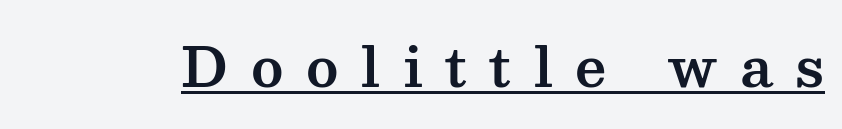
The characters display serif detailing at their extremities. Someone cranked the tracking dial way up on this one. This sample uses an upright cut, with every glyph sitting square on the baseline. A rule runs beneath these lines of type. Is this a fixed-width face? No — the glyphs have proportional, varying widths.
